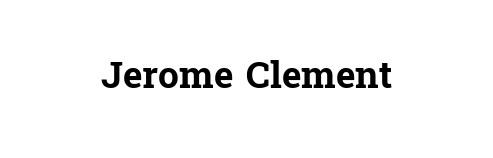
The image shows 37 px bold serif type, upright; set centered, normal letter spacing, not underlined; low stroke contrast and a medium x-height.
